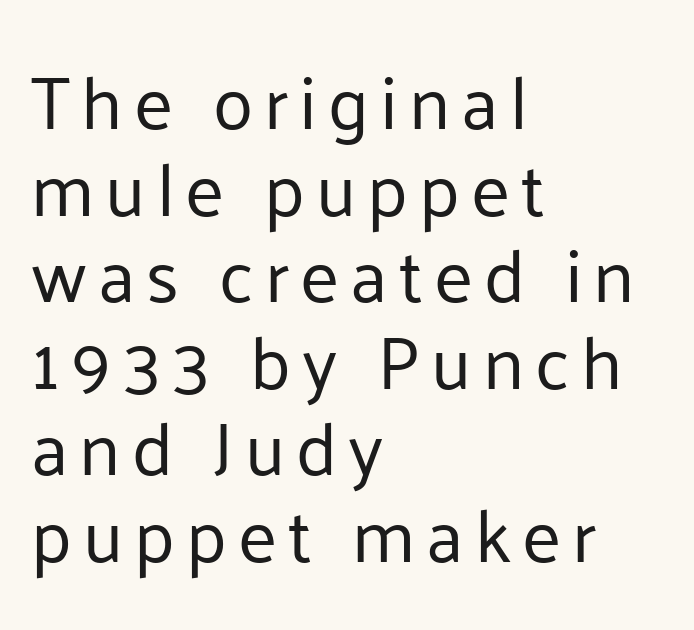
The image shows 74 px regular-weight sans-serif type, upright; set left-aligned, line spacing 1.17x, not underlined; low stroke contrast and a medium x-height.
